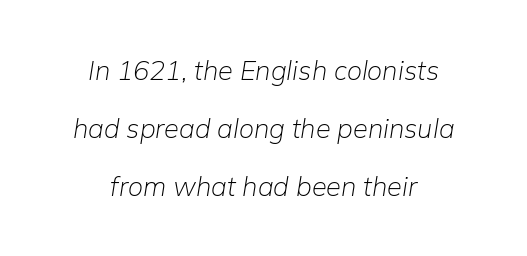
The image shows 27 px text type, italic (leaning right); set centered, loose line spacing (2.15x), normal letter spacing, not underlined.
